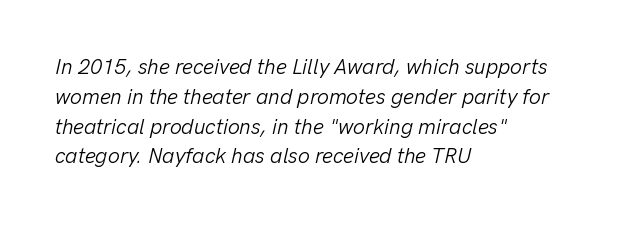
Q: Is the text bold? A: No.
Q: Is the text italic (slanted)? A: Yes, it leans right by about 13 degrees.
Q: Is the text underlined? A: No.
Q: How is the paragraph aligned? A: Left-aligned.
Q: Is the spacing between letters normal or unusually wide? A: Normal.
Q: Is the spacing between lines tight, normal or loose? A: Normal.
